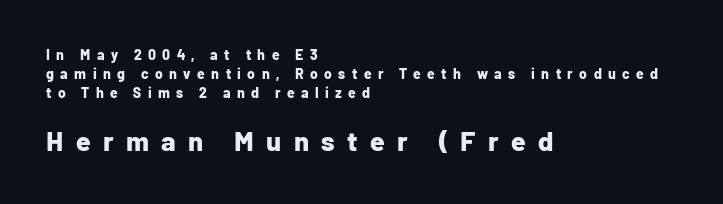
The text block is weighted toward the left margin, trailing off unevenly rightward. These lines were composed using upright roman letters. What stands out about the letter spacing? Its width — letters are far apart. Pretty heavy lettering here — definitely bold.
